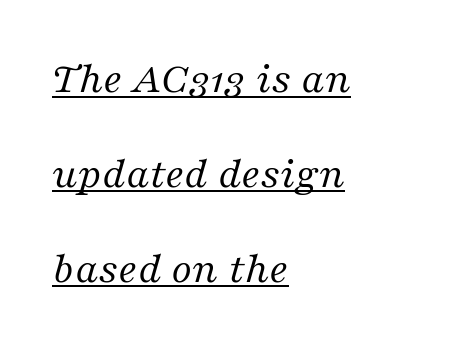
The image shows 45 px regular-weight serif type, italic (leaning right); set left-aligned, loose line spacing (2.11x), normal letter spacing, underlined; medium stroke contrast and a medium x-height.
